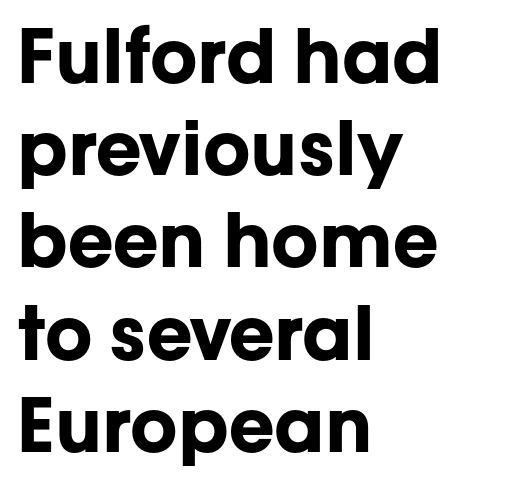
The image shows 75 px bold sans-serif type, upright; set left-aligned, line spacing 1.23x, normal letter spacing, not underlined; low stroke contrast and a medium x-height.
